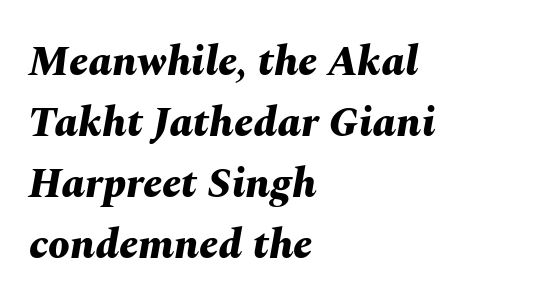
The image shows 43 px bold type, italic (leaning right); set left-aligned, normal line spacing (1.42x), normal letter spacing, not underlined; medium stroke contrast and a medium x-height.
